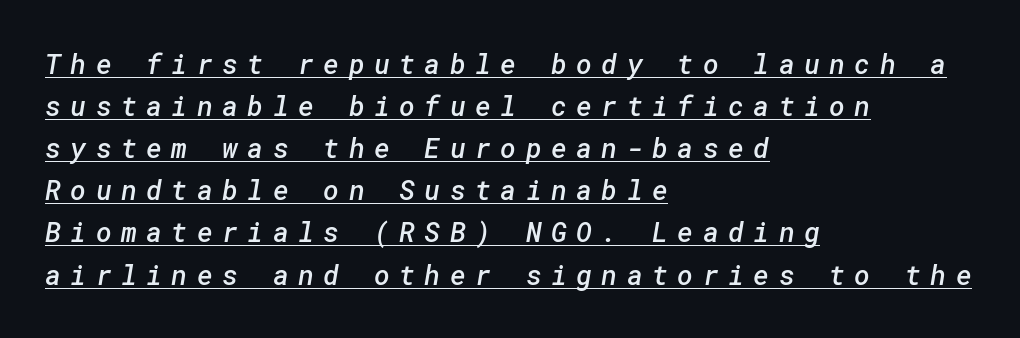
Q: Is the text bold? A: Semi-bold.
Q: Is the text underlined? A: Yes.
Q: How is the paragraph aligned? A: Left-aligned.
Q: Is the spacing between letters normal or unusually wide? A: Unusually wide.
Q: Is the spacing between lines tight, normal or loose? A: Normal.
